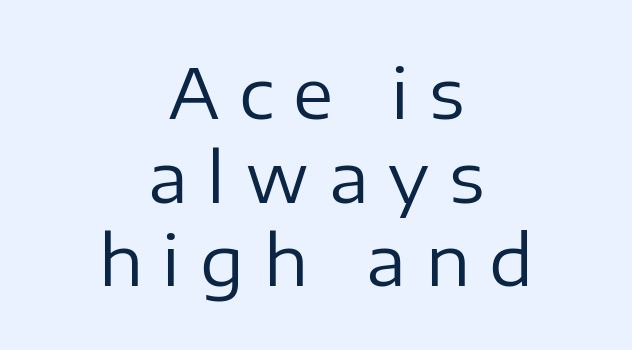
The image shows 68 px regular-weight sans-serif type, upright; set centered, line spacing 1.23x, unusually wide letter spacing (+0.29 em), not underlined; low stroke contrast and a medium x-height.
